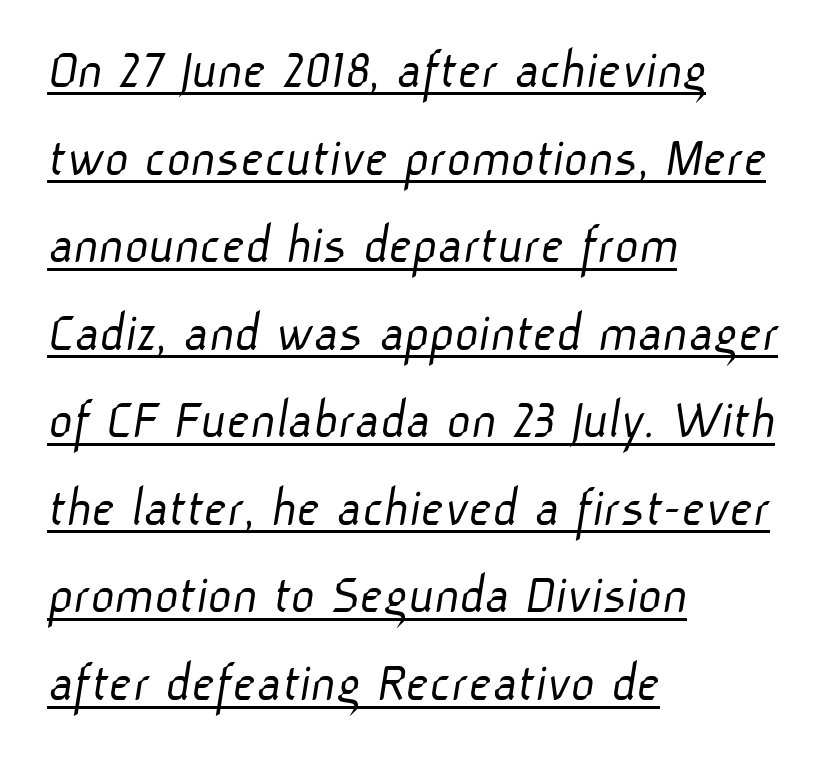
The image shows 58 px light sans-serif type; set left-aligned, normal line spacing (1.51x), normal letter spacing, underlined; low stroke contrast and a medium x-height.
